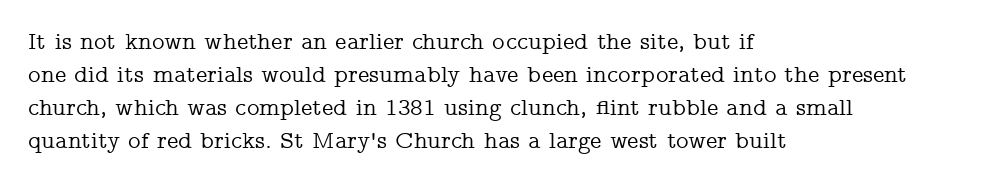
{"italic": "no", "underline": "no", "align": "left", "line_spacing": "normal", "line_spacing_ratio": 1.37, "letter_spacing": "normal", "letter_spacing_em": 0.0, "glyph_px": 24}
